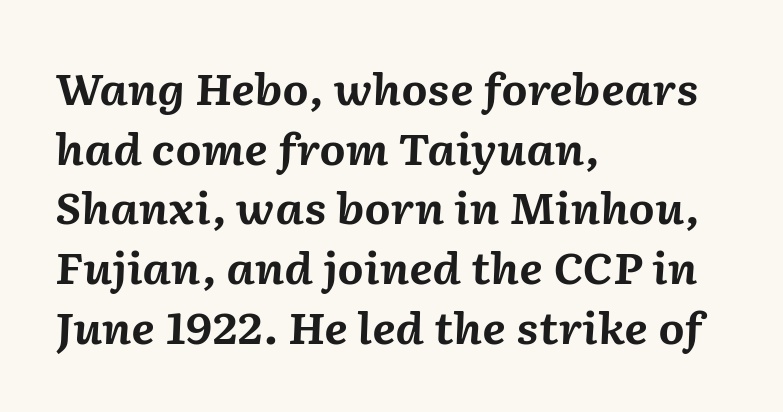
The image shows 42 px bold type, italic (leaning right); set left-aligned, normal line spacing (1.42x), normal letter spacing, not underlined; medium stroke contrast and a medium x-height.
